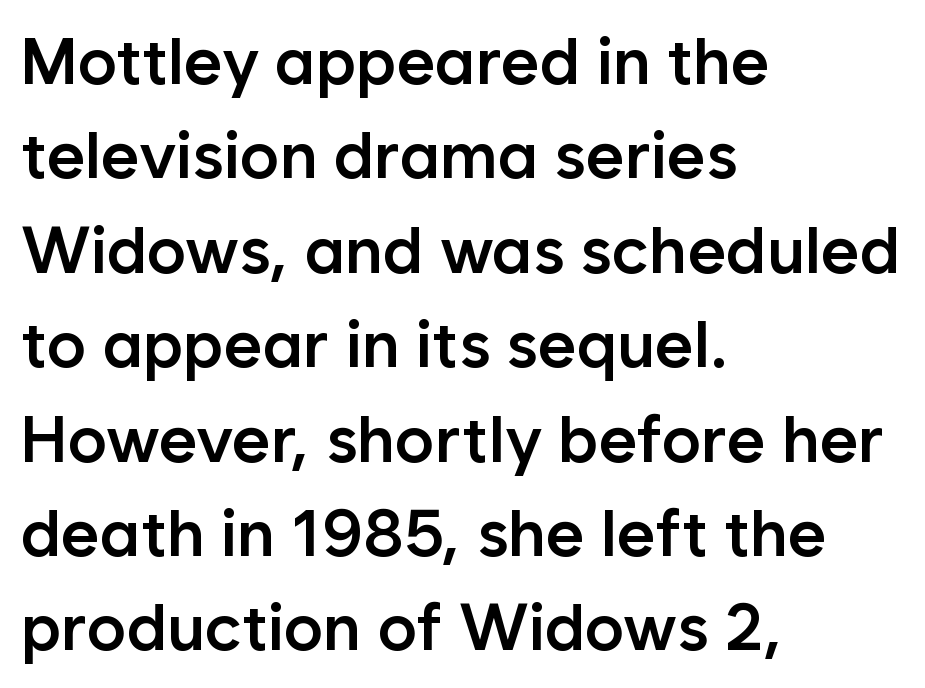
Q: Is the text bold? A: Semi-bold.
Q: Is the text italic (slanted)? A: No, it is upright.
Q: Is the typeface a serif or a sans-serif typeface? A: Sans-serif.
Q: Is the text underlined? A: No.
Q: How is the paragraph aligned? A: Left-aligned.
Q: Is the spacing between letters normal or unusually wide? A: Normal.
Q: Is the spacing between lines tight, normal or loose? A: Normal.
Q: Width (condensed, normal, or wide)? A: Normal.
Q: Stroke contrast? A: Low.
Q: x-height? A: Medium.
Q: Monospaced? A: No.
